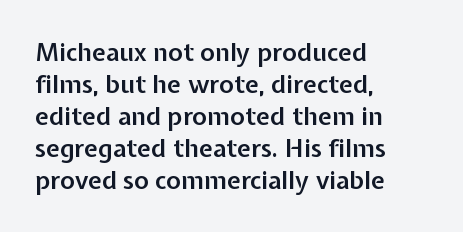
Tracking value appears to be zero — textbook default spacing. Weight check: semibold — heavier than regular, not quite bold. Line starts are locked; line ends wander. How would I describe the line gaps? Plain and ordinary. The gap between lines stays unmarked. Posture: straight, roman, zero tilt.
